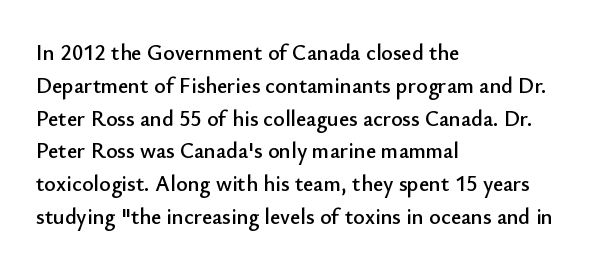
The image shows 22 px text type, upright; set left-aligned, normal line spacing (1.49x), normal letter spacing, not underlined.
